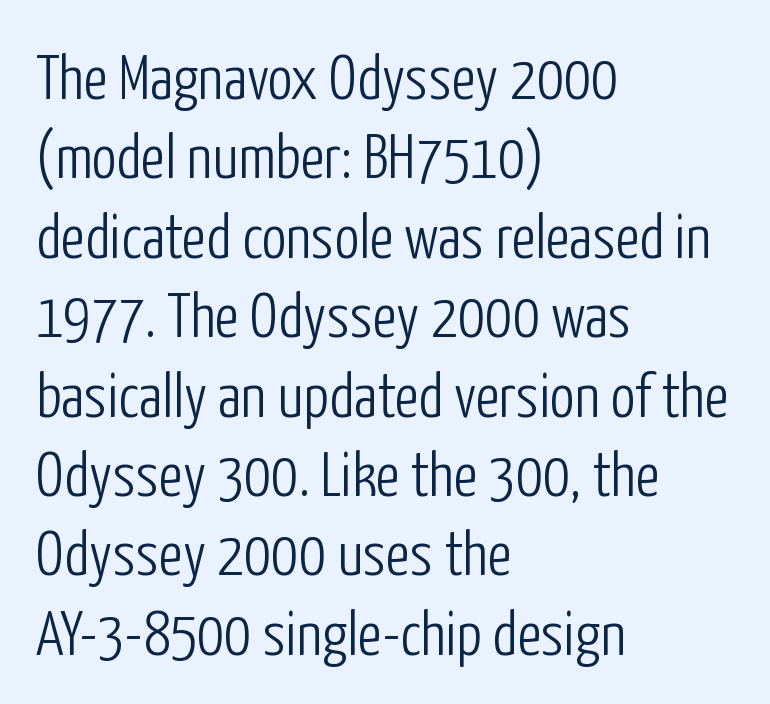
The image shows 63 px light, condensed sans-serif type, upright; set left-aligned, normal line spacing (1.26x), normal letter spacing, not underlined; low stroke contrast and a medium x-height.
